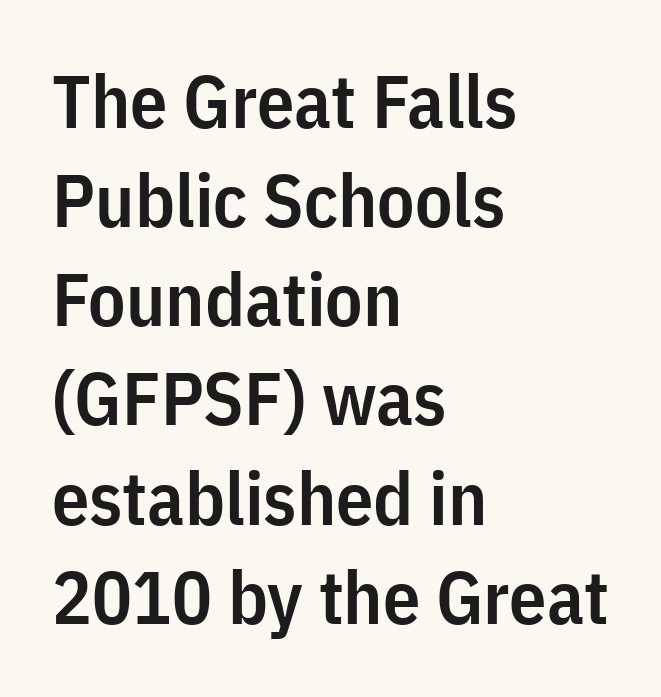
Spacing verdict: proportional, widths tailored to each character. Reading down the block, your eye returns to a fixed left position each line. Bare-footed words on every line. You can tell it's not italic because the verticals are truly vertical. Typographically, this falls in the sans-serif category. The line texture is even and compact thanks to regular tracking.
